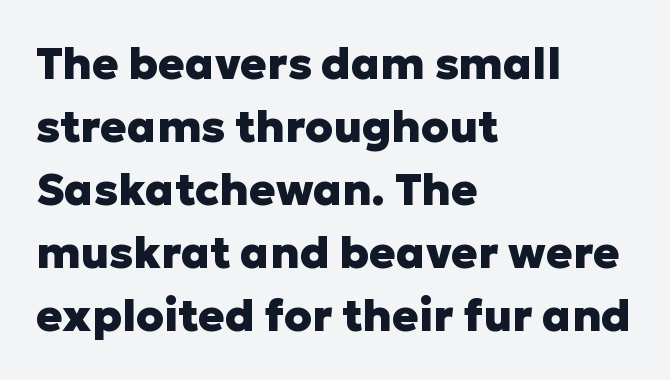
{"serif": "no", "italic": "no", "bold": "yes", "weight": "heavy", "width": "normal", "stroke_contrast": "low", "x_height": "medium", "monospaced": "no", "underline": "no", "align": "left", "line_spacing": "normal", "line_spacing_ratio": 1.43, "letter_spacing": "normal", "letter_spacing_em": 0.0, "glyph_px": 44}
